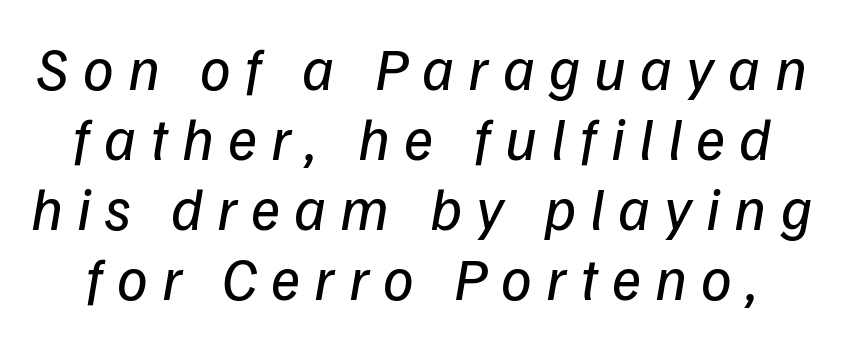
{"italic": "yes", "lean": "right", "slant_degrees": 9, "bold": "no", "weight": "regular", "width": "normal", "stroke_contrast": "low", "x_height": "medium", "monospaced": "no", "underline": "no", "line_spacing": "tight", "line_spacing_ratio": 1.15, "letter_spacing": "wide", "letter_spacing_em": 0.23, "glyph_px": 61}
